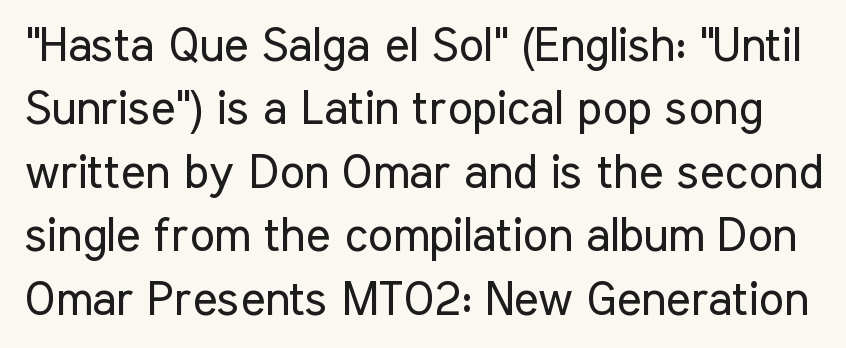
{"serif": "no", "italic": "no", "bold": "no", "weight": "regular", "width": "condensed", "stroke_contrast": "low", "x_height": "medium", "monospaced": "no", "underline": "no", "line_spacing": "normal", "line_spacing_ratio": 1.35, "letter_spacing": "normal", "letter_spacing_em": 0.0, "glyph_px": 47}
